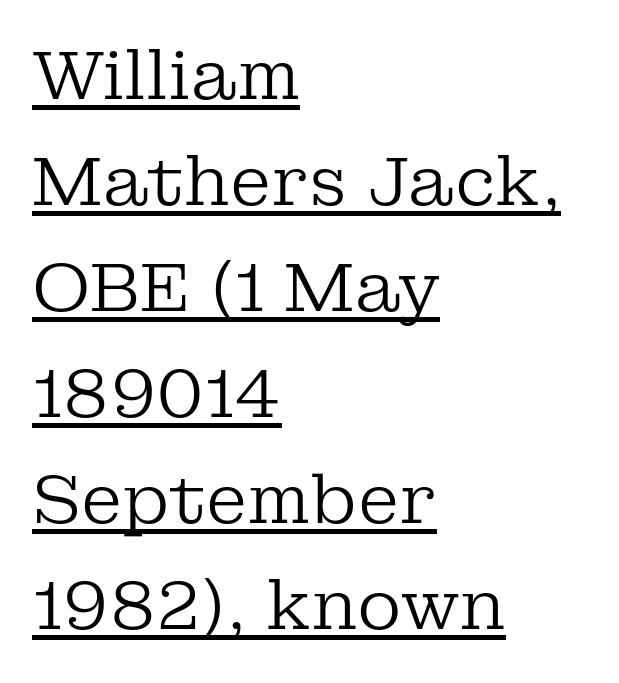
Q: Is the text bold? A: No.
Q: Is the text italic (slanted)? A: No, it is upright.
Q: Is the typeface a serif or a sans-serif typeface? A: Serif.
Q: Is the text underlined? A: Yes.
Q: How is the paragraph aligned? A: Left-aligned.
Q: Is the spacing between letters normal or unusually wide? A: Normal.
Q: Is the spacing between lines tight, normal or loose? A: Normal.
Q: Width (condensed, normal, or wide)? A: Normal.
Q: Stroke contrast? A: Low.
Q: x-height? A: Medium.
Q: Monospaced? A: No.
